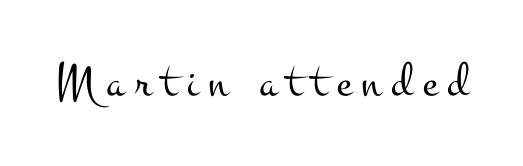
{"serif": "yes", "bold": "no", "weight": "light", "width": "wide", "stroke_contrast": "medium", "x_height": "small", "monospaced": "no", "underline": "no", "letter_spacing": "wide", "letter_spacing_em": 0.2, "glyph_px": 50}
